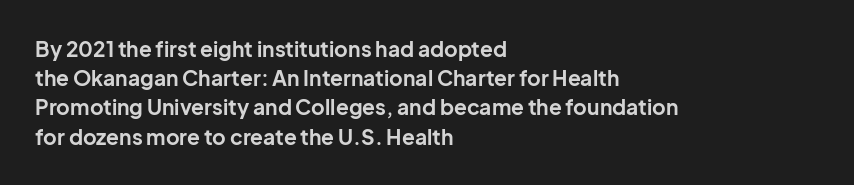
{"italic": "no", "bold": "yes", "underline": "no", "align": "left", "line_spacing": "normal", "line_spacing_ratio": 1.39, "letter_spacing": "normal", "letter_spacing_em": 0.0, "glyph_px": 21}
